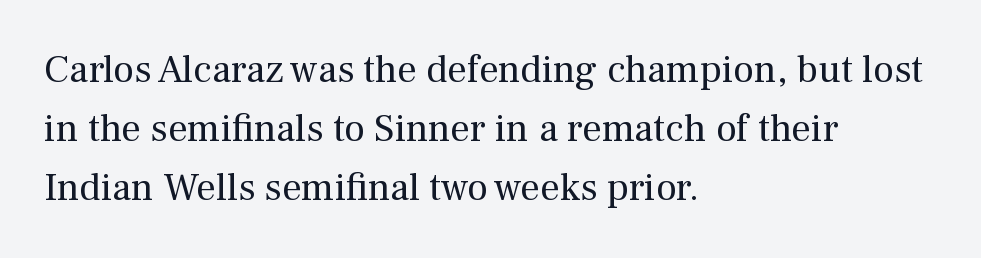
Q: Is the text bold? A: No.
Q: Is the text italic (slanted)? A: No, it is upright.
Q: Is the typeface a serif or a sans-serif typeface? A: Serif.
Q: Is the text underlined? A: No.
Q: How is the paragraph aligned? A: Left-aligned.
Q: Is the spacing between letters normal or unusually wide? A: Normal.
Q: Is the spacing between lines tight, normal or loose? A: Normal.
Q: Width (condensed, normal, or wide)? A: Normal.
Q: Stroke contrast? A: Medium.
Q: x-height? A: Medium.
Q: Monospaced? A: No.
